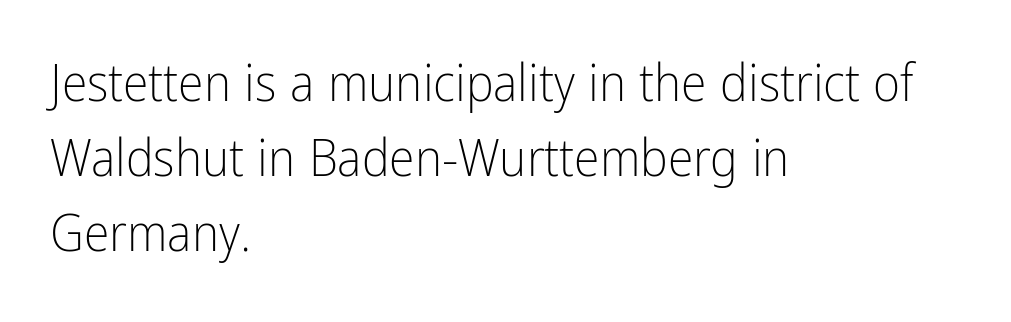
The image shows 52 px light, condensed sans-serif type, upright; set left-aligned, normal line spacing (1.44x), normal letter spacing, not underlined; low stroke contrast and a medium x-height.
